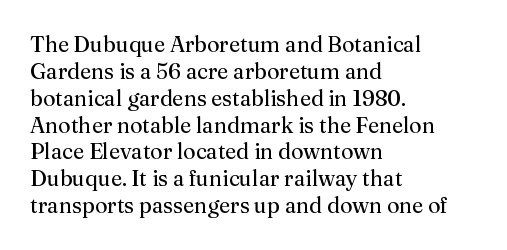
Honestly, the letter spacing is just normal — you wouldn't notice it. A student would call this left alignment; a typographer would say flush left, rag right. The font sits on the lighter half of the weight spectrum, regular included. Just letters on the line, the space beneath them empty.
